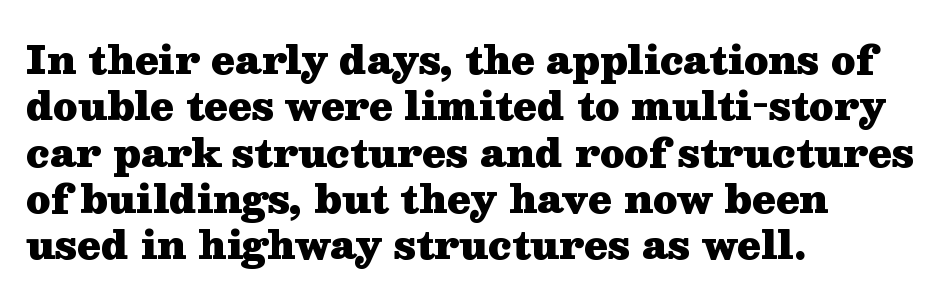
{"serif": "yes", "italic": "no", "bold": "yes", "weight": "heavy", "width": "wide", "stroke_contrast": "medium", "x_height": "medium", "monospaced": "no", "underline": "no", "align": "left", "line_spacing_ratio": 1.22, "letter_spacing": "normal", "letter_spacing_em": 0.0, "glyph_px": 38}
